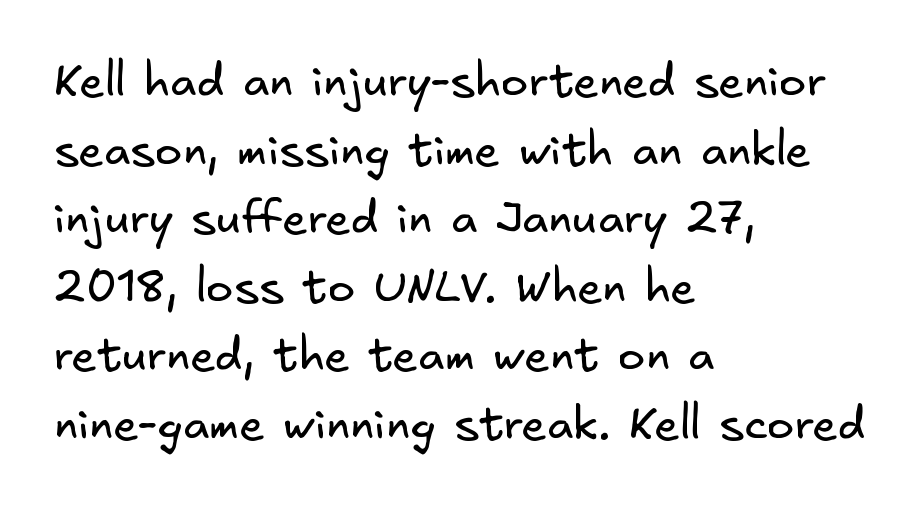
The image shows 46 px regular-weight sans-serif type; set left-aligned, normal line spacing (1.49x), normal letter spacing, not underlined; low stroke contrast and a small x-height.
